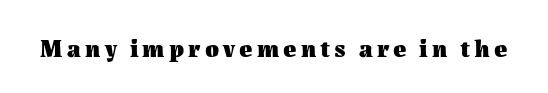
{"italic": "no", "bold": "yes", "underline": "no", "glyph_px": 25}
